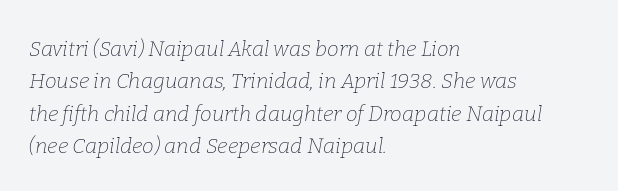
{"italic": "yes", "lean": "right", "slant_degrees": 9, "bold": "no", "underline": "no", "align": "left", "line_spacing": "normal", "line_spacing_ratio": 1.54, "letter_spacing": "normal", "letter_spacing_em": 0.0, "glyph_px": 21}
